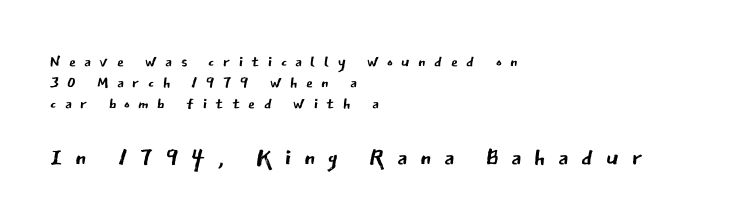
The image shows 33 px regular-weight sans-serif type, upright; set left-aligned, tight line spacing (0.96x), unusually wide letter spacing (+0.38 em), not underlined; the second (bottom) block is 1.5x larger; low stroke contrast and a medium x-height.
